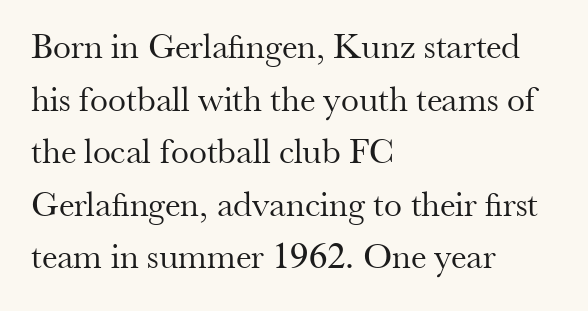
{"serif": "yes", "italic": "no", "bold": "no", "weight": "regular", "width": "normal", "stroke_contrast": "medium", "x_height": "small", "monospaced": "no", "underline": "no", "align": "left", "line_spacing": "normal", "line_spacing_ratio": 1.46, "letter_spacing": "normal", "letter_spacing_em": 0.0, "glyph_px": 36}
